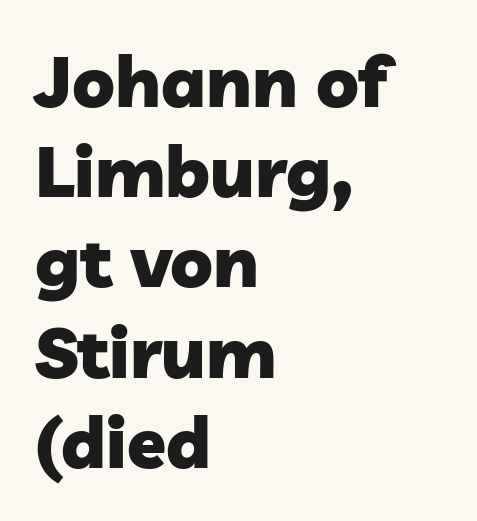
Q: Is the text bold? A: Yes.
Q: Is the typeface a serif or a sans-serif typeface? A: Sans-serif.
Q: Is the text underlined? A: No.
Q: How is the paragraph aligned? A: Left-aligned.
Q: Is the spacing between letters normal or unusually wide? A: Normal.
Q: Is the spacing between lines tight, normal or loose? A: Normal.
Q: Width (condensed, normal, or wide)? A: Normal.
Q: Stroke contrast? A: Low.
Q: x-height? A: Medium.
Q: Monospaced? A: No.
